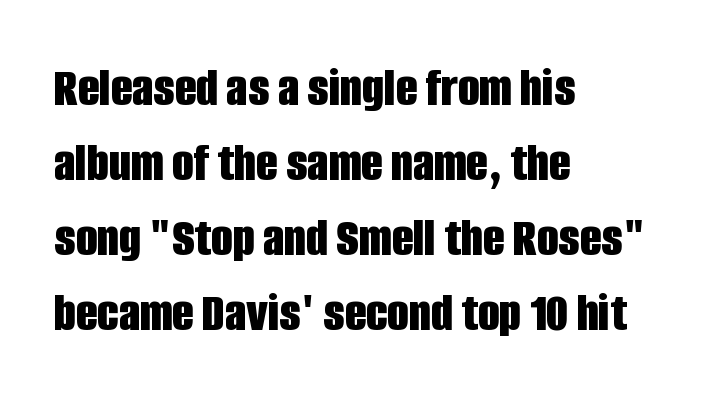
{"serif": "no", "italic": "no", "bold": "yes", "weight": "bold", "width": "condensed", "stroke_contrast": "low", "x_height": "large", "monospaced": "no", "underline": "no", "align": "left", "line_spacing": "normal", "line_spacing_ratio": 1.34, "letter_spacing": "normal", "letter_spacing_em": 0.0, "glyph_px": 56}
